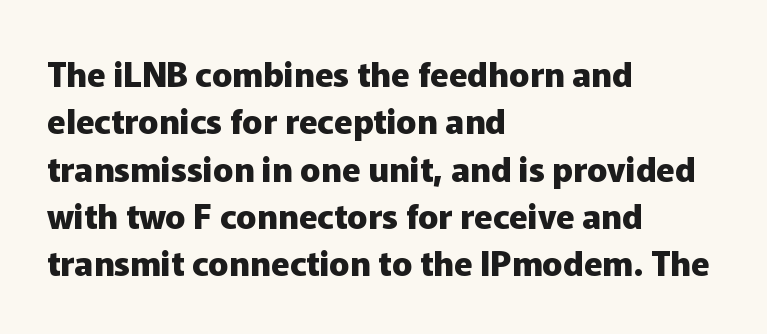
Q: Is the text bold? A: Yes.
Q: Is the text italic (slanted)? A: No, it is upright.
Q: Is the typeface a serif or a sans-serif typeface? A: Sans-serif.
Q: Is the text underlined? A: No.
Q: How is the paragraph aligned? A: Left-aligned.
Q: Is the spacing between letters normal or unusually wide? A: Normal.
Q: Is the spacing between lines tight, normal or loose? A: Normal.
Q: Width (condensed, normal, or wide)? A: Normal.
Q: Stroke contrast? A: Low.
Q: x-height? A: Medium.
Q: Monospaced? A: No.
